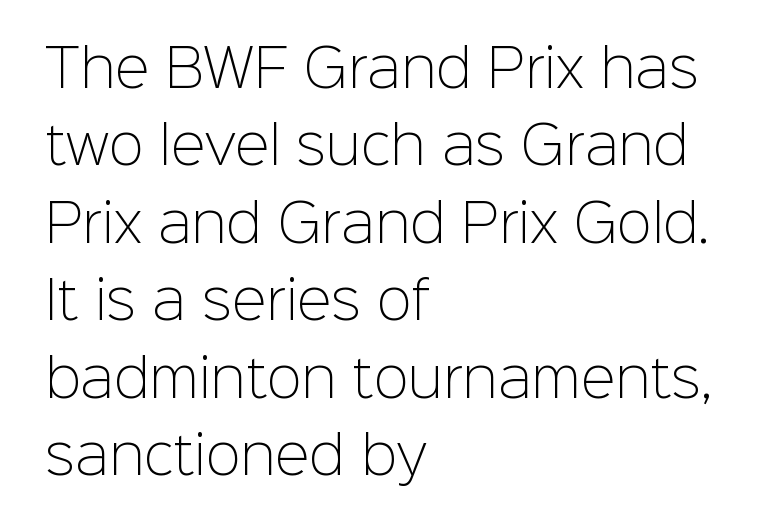
Q: Is the text bold? A: No.
Q: Is the text italic (slanted)? A: No, it is upright.
Q: Is the typeface a serif or a sans-serif typeface? A: Sans-serif.
Q: Is the text underlined? A: No.
Q: How is the paragraph aligned? A: Left-aligned.
Q: Is the spacing between letters normal or unusually wide? A: Normal.
Q: Is the spacing between lines tight, normal or loose? A: Normal.
Q: Width (condensed, normal, or wide)? A: Normal.
Q: Stroke contrast? A: Low.
Q: x-height? A: Medium.
Q: Monospaced? A: No.
